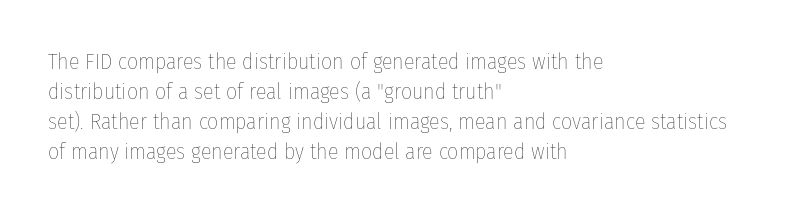
The letterforms sit shoulder to shoulder at normal distance. The space directly below the letters is spotless. Counters stay open thanks to moderate or lighter strokes. The vertical gap from one line to the next is medium. Ascenders rise straight up at ninety degrees. The ragged edge is on the right, which tells us the setting is flush left.
